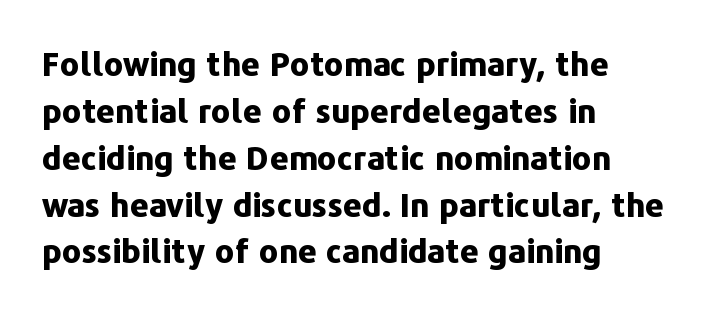
Typographically, this falls in the sans-serif category. Tall strokes in this sample are plumb rather than angled. Unmarked baselines from the first word to the last. Alignment: flush left. The strokes are fattened all the way to bold.
